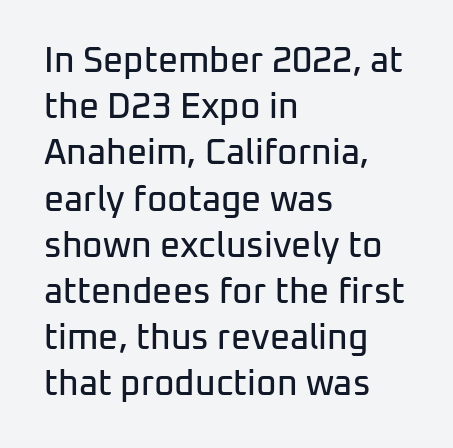
No extra tracking has been applied to these lines. Each letter's strokes conclude bluntly, with no projecting serifs. Any mark beneath the type? The region is blank. Looks like regular typesetting: each glyph gets only the width it needs. Short and long lines alike share a common starting point at left. In terms of posture, this sample is upright.
